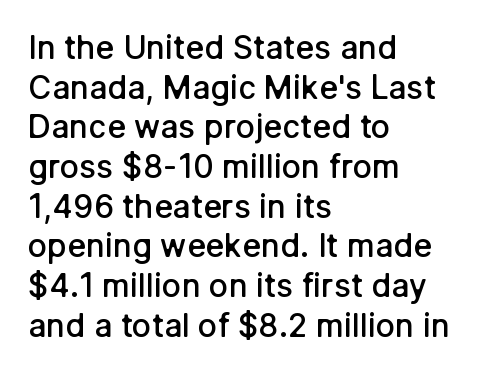
{"serif": "no", "italic": "no", "bold": "semi", "weight": "semibold", "width": "normal", "stroke_contrast": "low", "x_height": "medium", "monospaced": "no", "underline": "no", "align": "left", "line_spacing_ratio": 1.24, "letter_spacing": "normal", "letter_spacing_em": 0.0, "glyph_px": 32}
